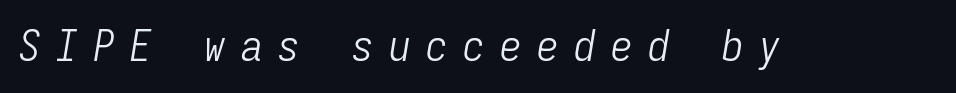
The image shows 43 px light, condensed type, italic (leaning right), monospaced; set unusually wide letter spacing (+0.36 em), not underlined; low stroke contrast and a medium x-height.
